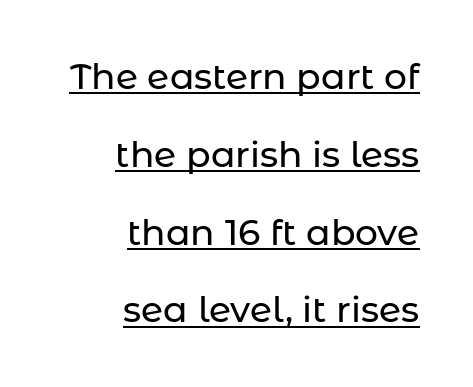
These characters rest on top of a visible drawn line. Posture: straight, roman, zero tilt. Between one letter and the next there's only the usual sliver of space. Varying glyph widths throughout — classic text-font behaviour. The leading is generous, giving the passage an open texture.
